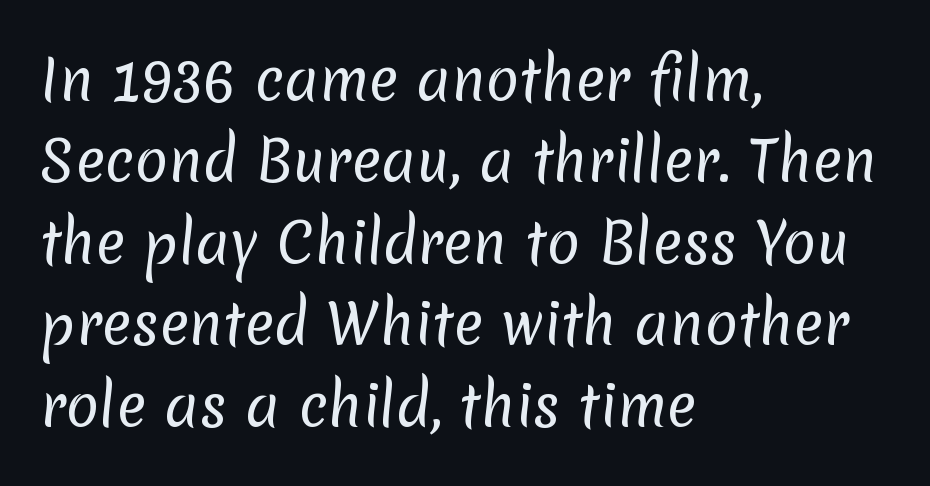
{"serif": "no", "bold": "no", "weight": "regular", "width": "normal", "stroke_contrast": "low", "x_height": "medium", "monospaced": "no", "underline": "no", "align": "left", "line_spacing": "normal", "line_spacing_ratio": 1.48, "letter_spacing": "normal", "letter_spacing_em": 0.0, "glyph_px": 55}
